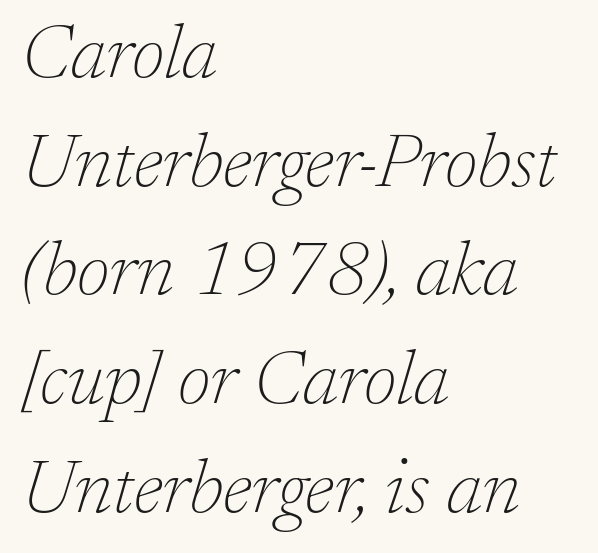
The image shows 75 px thin serif type, italic (leaning right); set left-aligned, normal line spacing (1.45x), normal letter spacing, not underlined; low stroke contrast and a medium x-height.
